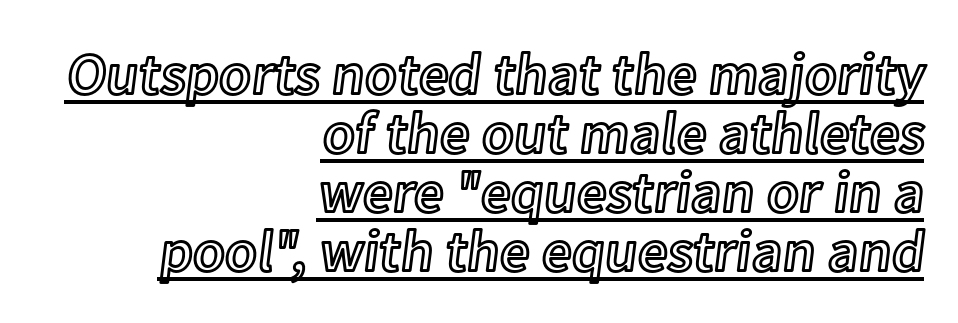
The image shows 59 px text type; set right-aligned, tight line spacing (1.0x), normal letter spacing, underlined; a medium x-height.
